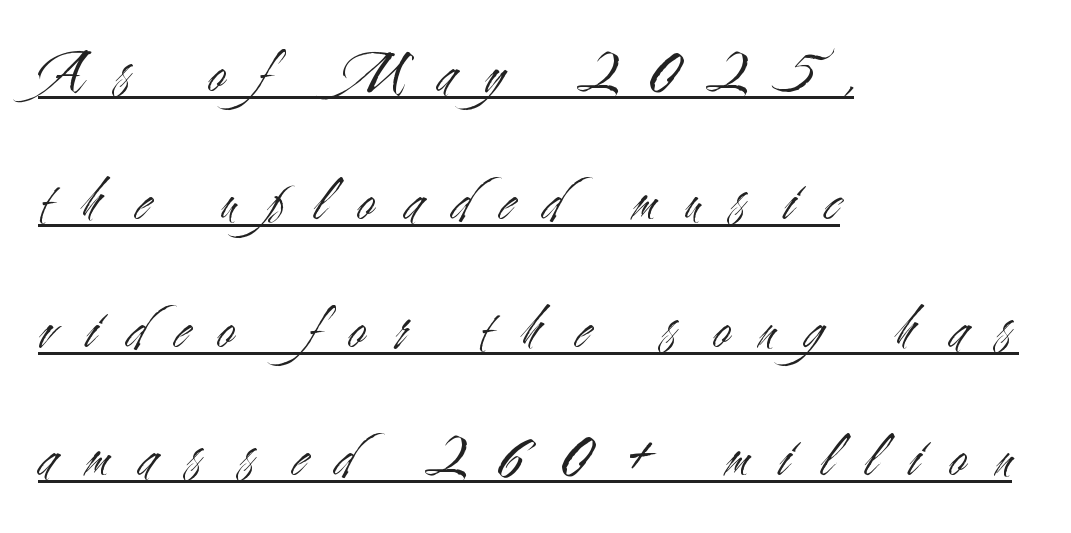
Q: Is the text bold? A: No.
Q: Is the text italic (slanted)? A: Yes.
Q: Is the typeface a serif or a sans-serif typeface? A: Sans-serif.
Q: Is the text underlined? A: Yes.
Q: How is the paragraph aligned? A: Left-aligned.
Q: Is the spacing between letters normal or unusually wide? A: Unusually wide.
Q: Is the spacing between lines tight, normal or loose? A: Loose.
Q: Width (condensed, normal, or wide)? A: Condensed.
Q: Stroke contrast? A: Medium.
Q: x-height? A: Small.
Q: Monospaced? A: No.
